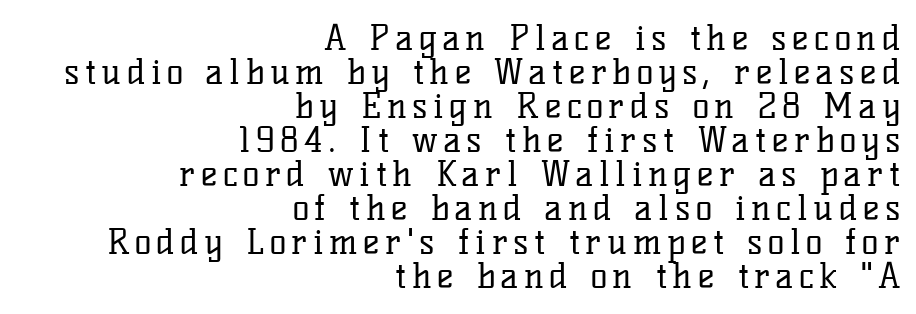
You can tell it's not italic because the verticals are truly vertical. Plain, unruled lines of type. Look at the bottom of the vertical strokes: they flare into serifs here. Compared with a typical body face, this is equally light or lighter still. The leading is snug, giving the passage a crowded texture. Varying glyph widths throughout — classic text-font behaviour.
